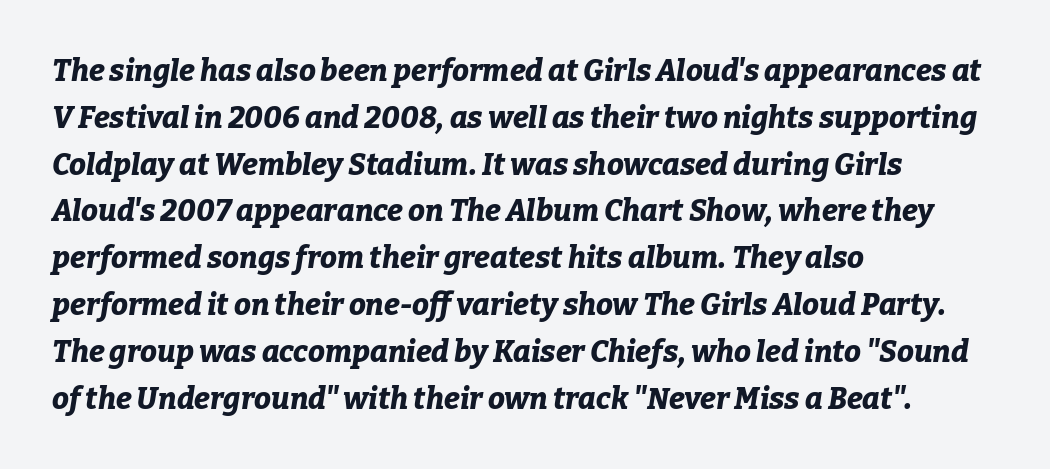
The image shows 30 px bold type, italic (leaning right); set left-aligned, normal line spacing (1.56x), normal letter spacing, not underlined; low stroke contrast and a medium x-height.
